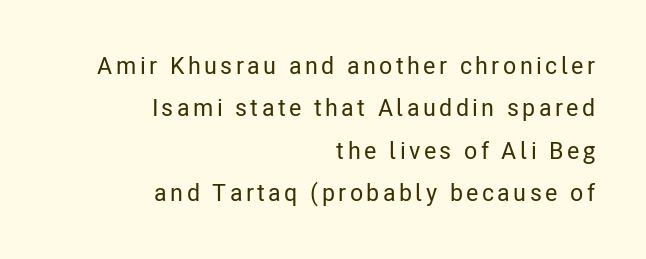
Only glyphs here, with clear space below each row. Right-aligned paragraph, ragged on the left. A typesetter would mark this as roman, not italic.
